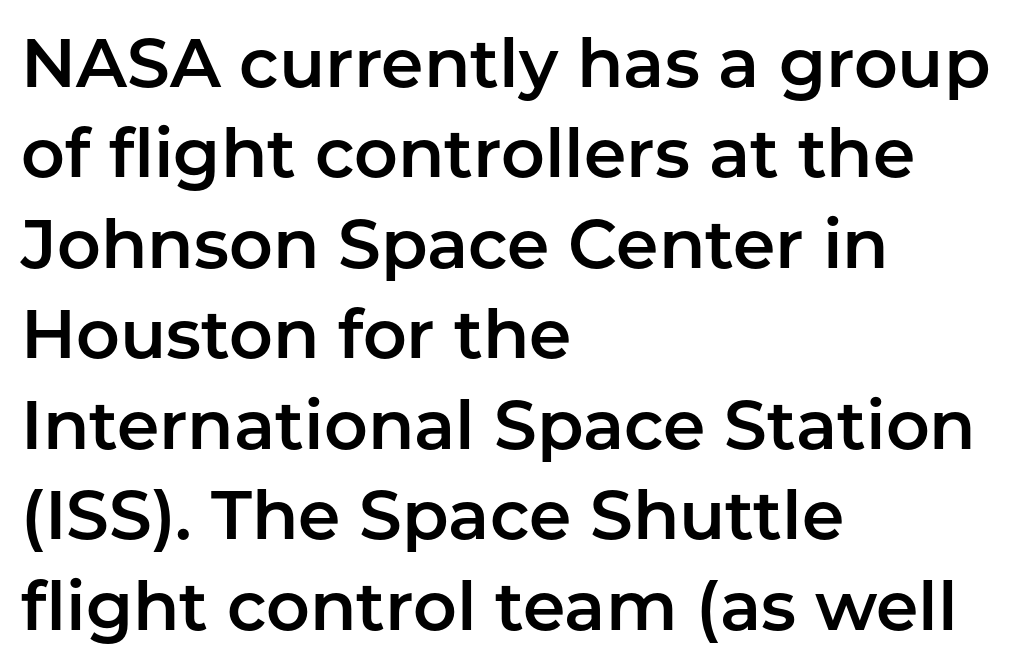
{"serif": "no", "italic": "no", "width": "normal", "stroke_contrast": "low", "x_height": "medium", "monospaced": "no", "underline": "no", "align": "left", "line_spacing": "normal", "line_spacing_ratio": 1.33, "letter_spacing": "normal", "letter_spacing_em": 0.0, "glyph_px": 68}
